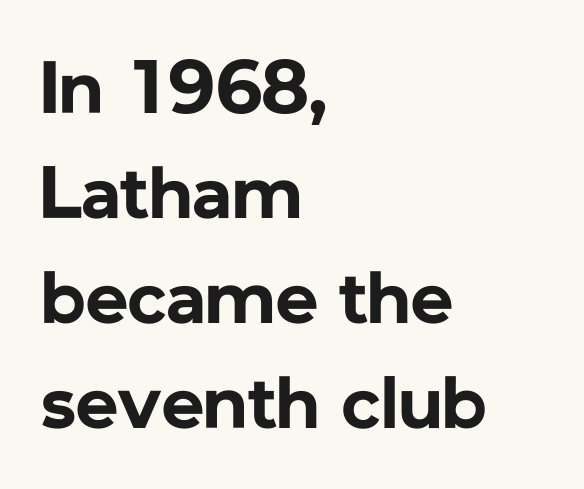
{"serif": "no", "italic": "no", "bold": "yes", "weight": "bold", "width": "normal", "stroke_contrast": "low", "x_height": "medium", "monospaced": "no", "underline": "no", "align": "left", "line_spacing": "normal", "line_spacing_ratio": 1.42, "letter_spacing": "normal", "letter_spacing_em": 0.0, "glyph_px": 74}
